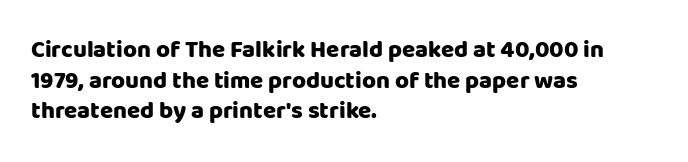
Summary of weight: heavy, a full bold. Tracking value appears to be zero — textbook default spacing. No italicization has been applied; the sample stays upright. The words here are not underlined. A normal amount of white space separates one row of letters from the next.
